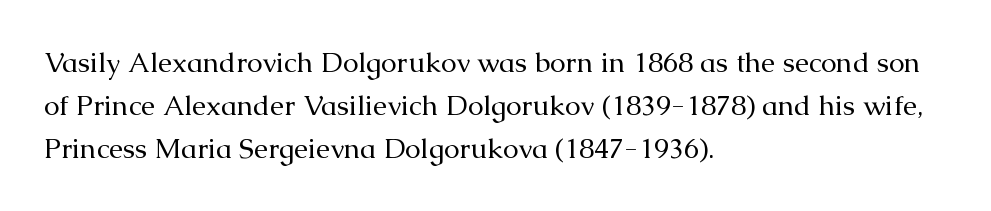
Nothing unusual about the tracking: characters are spaced as the font intends. Anything drawn beneath the words? Only blank space. Students, observe: this is what conventionally led text looks like. Typeset ragged right — the left edge is the straight one.
